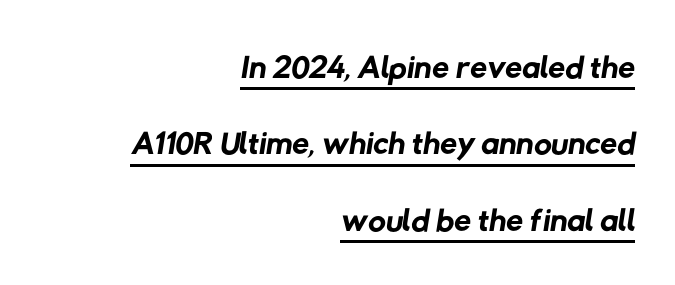
The image shows 49 px regular-weight sans-serif type; set right-aligned, normal line spacing (1.56x), normal letter spacing, underlined; low stroke contrast and a medium x-height.
